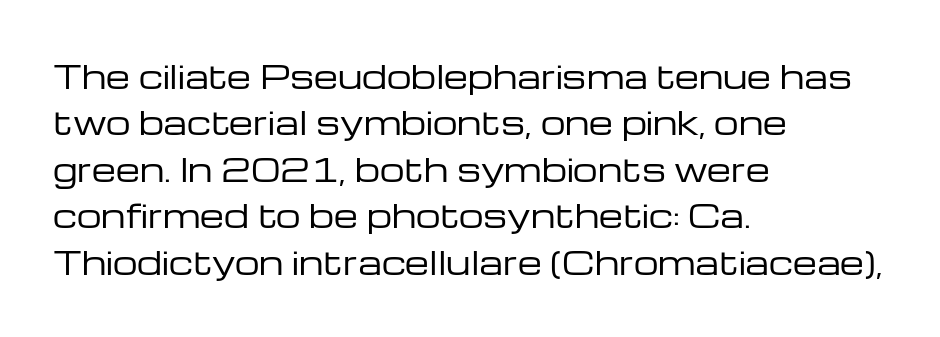
The image shows 31 px regular-weight, wide sans-serif type, upright; set left-aligned, normal line spacing (1.5x), normal letter spacing, not underlined; low stroke contrast and a medium x-height.
